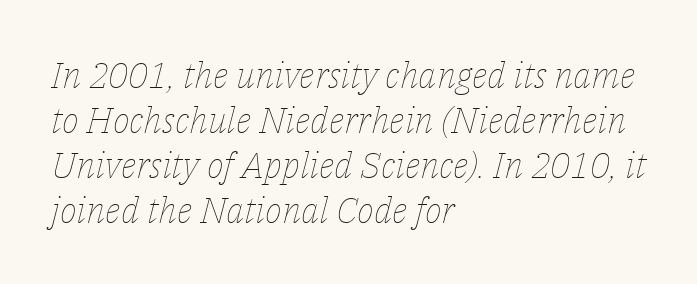
The letterforms sit at book weight or below. The letters sit at their default tracking, neither squeezed nor spread. Leading: standard. The space beneath each line is pristine and unruled. Here the designer chose a conventional face with non-uniform glyph widths.
